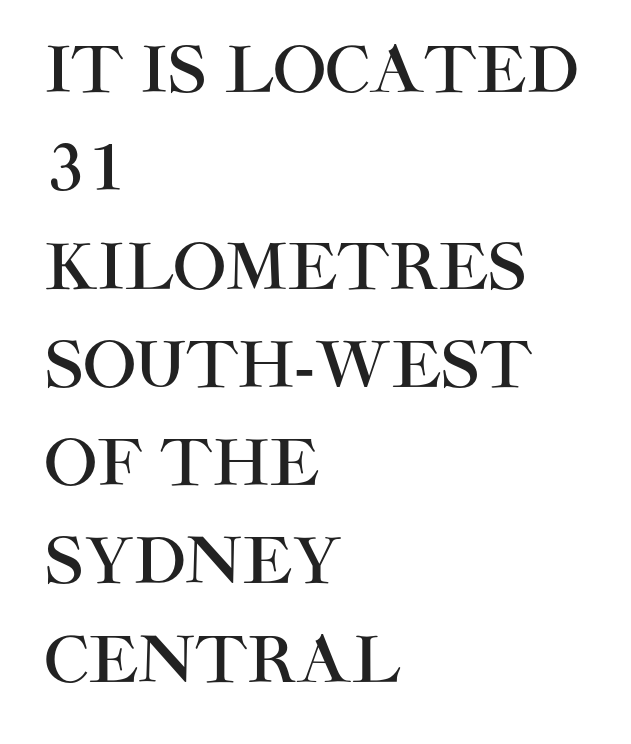
Q: Is the text italic (slanted)? A: No, it is upright.
Q: Is the typeface a serif or a sans-serif typeface? A: Sans-serif.
Q: Is the text underlined? A: No.
Q: How is the paragraph aligned? A: Left-aligned.
Q: Is the spacing between letters normal or unusually wide? A: Normal.
Q: Is the spacing between lines tight, normal or loose? A: Normal.
Q: Width (condensed, normal, or wide)? A: Normal.
Q: Stroke contrast? A: High.
Q: x-height? A: Large.
Q: Monospaced? A: No.
